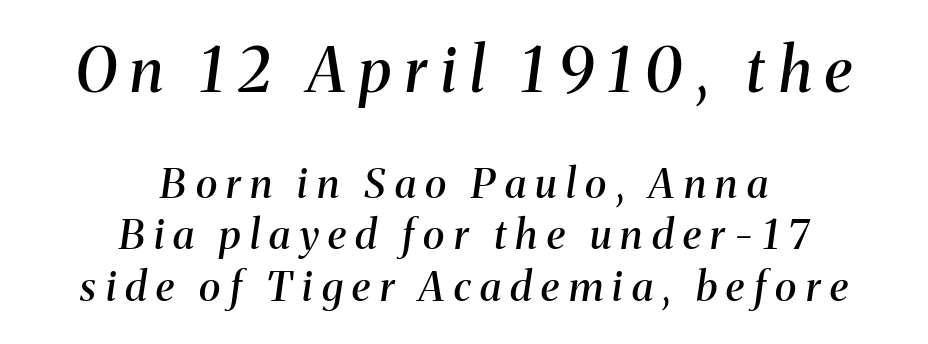
Character widths vary here, with narrow letters taking less room than wide ones. Strokes here are thickened, but only to semibold level. Short and long lines alike share a common midpoint. Type style note: has serifs.
